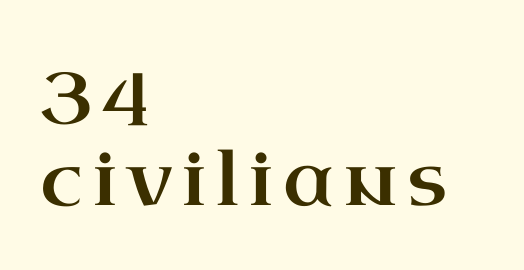
{"serif": "yes", "italic": "no", "width": "wide", "stroke_contrast": "high", "x_height": "small", "monospaced": "no", "underline": "no", "align": "left", "line_spacing": "normal", "line_spacing_ratio": 1.31, "glyph_px": 72}
